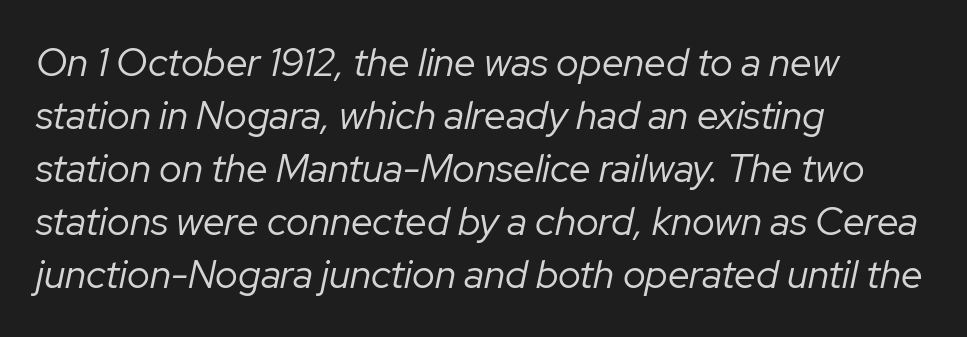
Q: Is the text bold? A: No.
Q: Is the text italic (slanted)? A: Yes, it leans right by about 12 degrees.
Q: Is the text underlined? A: No.
Q: How is the paragraph aligned? A: Left-aligned.
Q: Is the spacing between letters normal or unusually wide? A: Normal.
Q: Is the spacing between lines tight, normal or loose? A: Normal.
Q: Width (condensed, normal, or wide)? A: Normal.
Q: Stroke contrast? A: Low.
Q: x-height? A: Medium.
Q: Monospaced? A: No.
